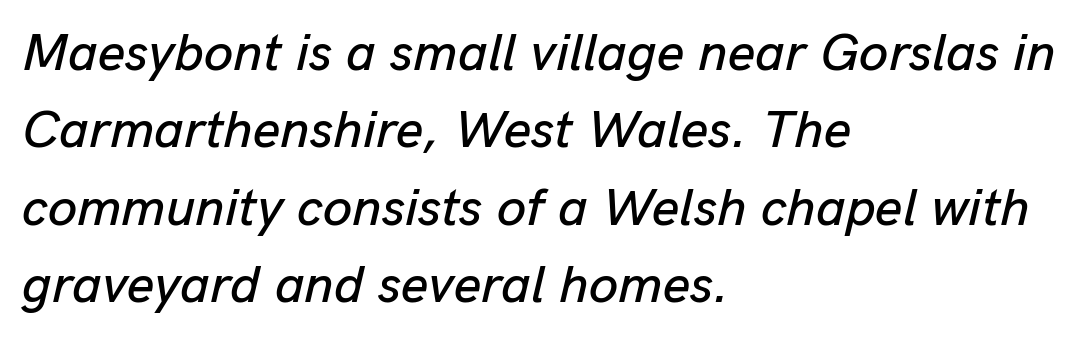
Q: Is the text italic (slanted)? A: Yes, it leans right by about 13 degrees.
Q: Is the text underlined? A: No.
Q: How is the paragraph aligned? A: Left-aligned.
Q: Is the spacing between letters normal or unusually wide? A: Normal.
Q: Is the spacing between lines tight, normal or loose? A: Normal.
Q: Width (condensed, normal, or wide)? A: Normal.
Q: Stroke contrast? A: Low.
Q: x-height? A: Medium.
Q: Monospaced? A: No.
